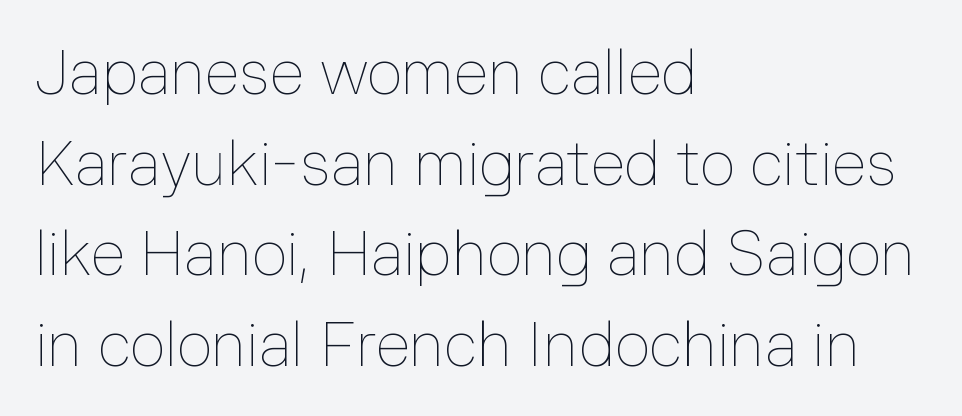
The image shows 62 px thin type, upright; set left-aligned, normal line spacing (1.46x), normal letter spacing, not underlined; low stroke contrast and a medium x-height.
